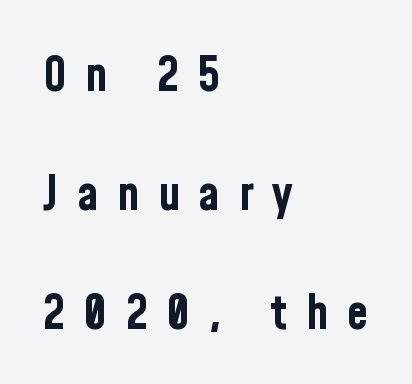
Posture: upright roman. The lines in this sample share a left origin and differ only in where they stop. No feet cap the strokes, marking this as sans-serif type. The passage shown has open, widely tracked lettering throughout. These lines are rendered in a variable-pitch font.
